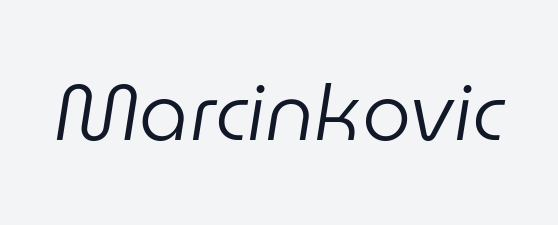
The image shows 78 px regular-weight type, italic (leaning right); set normal letter spacing, not underlined; low stroke contrast and a medium x-height.
